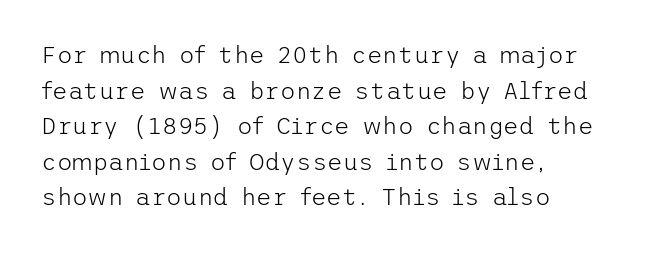
The image shows 24 px text type, upright; set left-aligned, normal line spacing (1.48x), normal letter spacing, not underlined.
